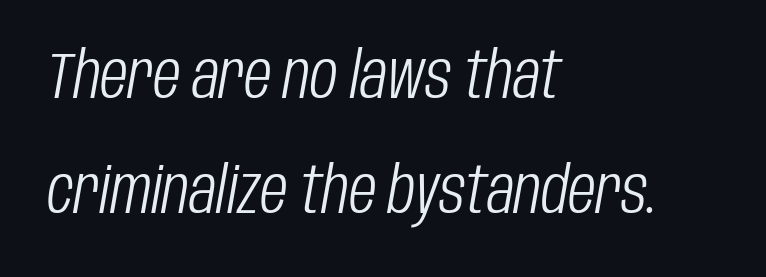
The rendering anchors every line to the left-hand side. This is oblique type, the kind used for emphasis or titles. The passage shown is not bold in any degree. Clear beneath every line of the passage. The face used here is proportionally spaced, like ordinary book or web type. The gaps between neighbouring characters are ordinary and unremarkable.
